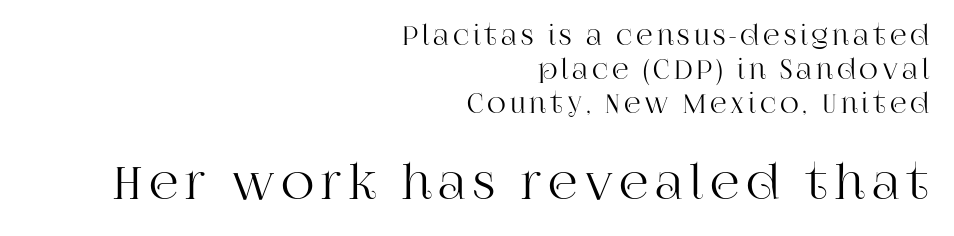
The image shows 46 px serif type, upright; set right-aligned, normal line spacing (1.3x), not underlined; the second (bottom) block is 1.77x larger; high stroke contrast and a large x-height.
